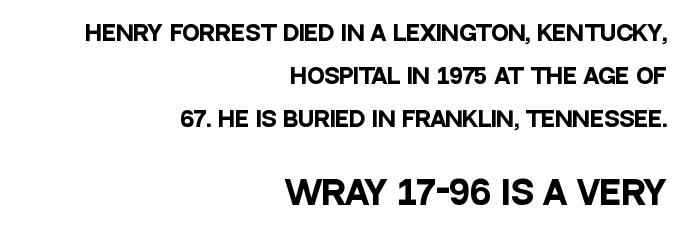
The strip under each line holds only bare page. These lines are rendered in a variable-pitch font. Students, note that the glyphs here touch the page at normal intervals. It's the straight-up-and-down kind of type.
